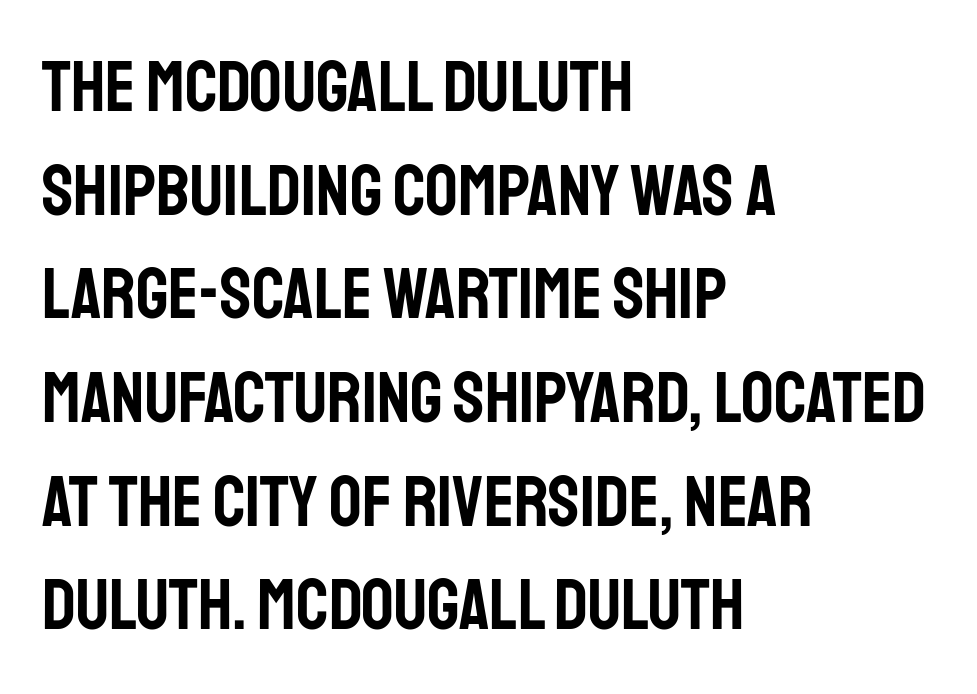
The image shows 72 px condensed sans-serif type, upright; set left-aligned, normal line spacing (1.44x), normal letter spacing, not underlined; low stroke contrast and a large x-height.
